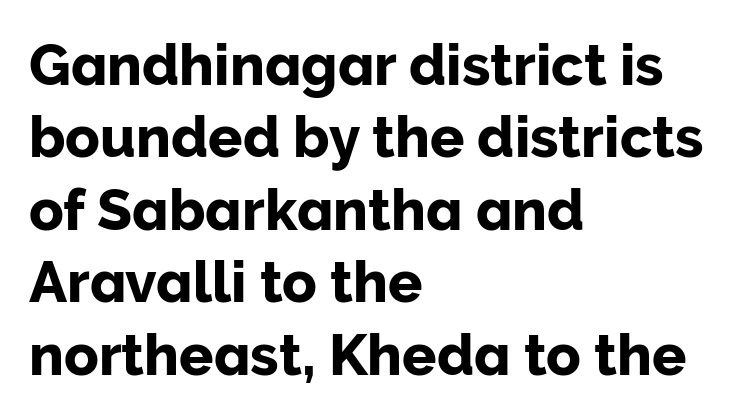
{"serif": "no", "italic": "no", "width": "normal", "stroke_contrast": "low", "x_height": "medium", "monospaced": "no", "underline": "no", "align": "left", "line_spacing": "normal", "line_spacing_ratio": 1.27, "letter_spacing": "normal", "letter_spacing_em": 0.0, "glyph_px": 57}
